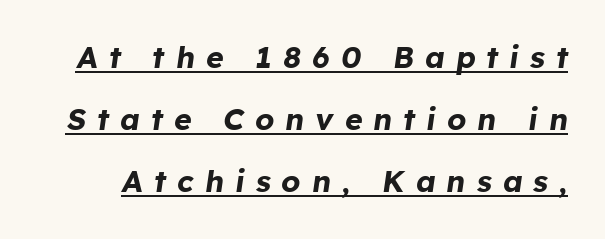
The specimen reads as italic at a glance. Words appear elongated and porous because spacing is wide. The rendering uses a bold face; every stroke is thick and dark. These characters rest on top of a visible drawn line. The passage shown is typed in a proportional face where columns would drift. One glance says open: line gaps are wider than usual.
